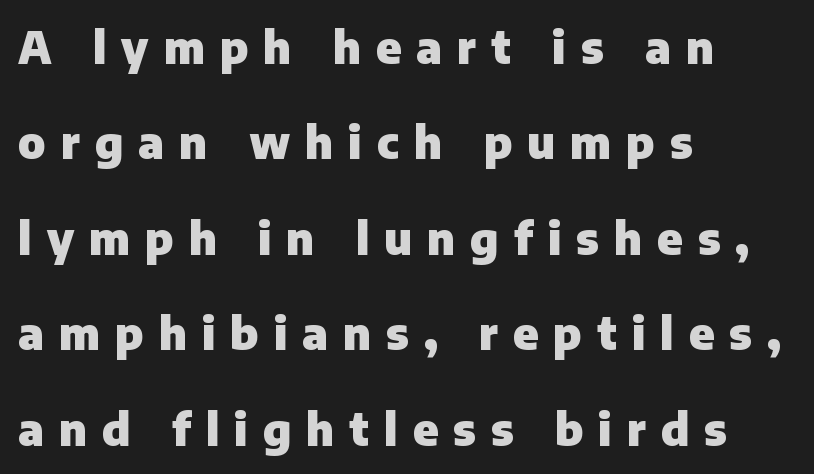
Does the lettering tilt? It doesn't — this is upright. The rag falls on the right side of this text block. If you measured baseline to baseline, you'd find a long distance. The characters display no serif detailing; their extremities are plain. Any mark beneath the type? The region is blank.
